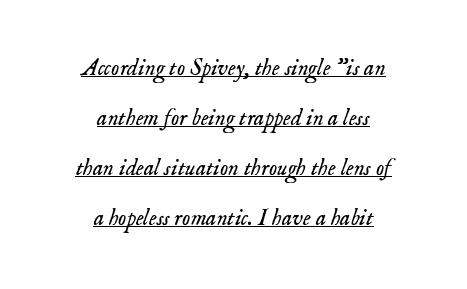
{"italic": "yes", "lean": "right", "slant_degrees": 18, "bold": "no", "underline": "yes", "align": "center", "line_spacing": "loose", "line_spacing_ratio": 2.18, "letter_spacing": "normal", "letter_spacing_em": 0.0, "glyph_px": 23}
